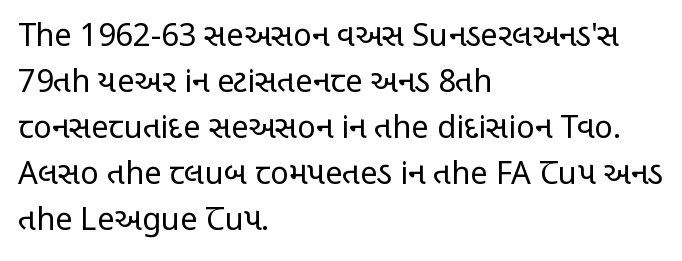
The image shows 31 px regular-weight, condensed sans-serif type, upright; set left-aligned, normal line spacing (1.48x), normal letter spacing, not underlined; low stroke contrast and a large x-height.
